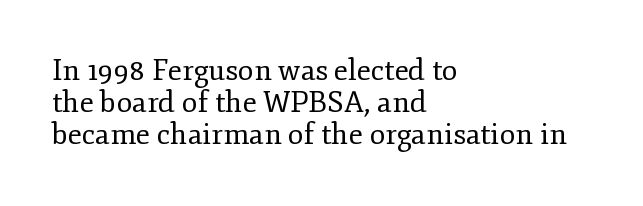
{"serif": "yes", "italic": "no", "bold": "no", "weight": "regular", "width": "normal", "stroke_contrast": "low", "x_height": "small", "monospaced": "no", "underline": "no", "align": "left", "line_spacing": "tight", "line_spacing_ratio": 1.11, "letter_spacing": "normal", "letter_spacing_em": 0.0, "glyph_px": 29}
